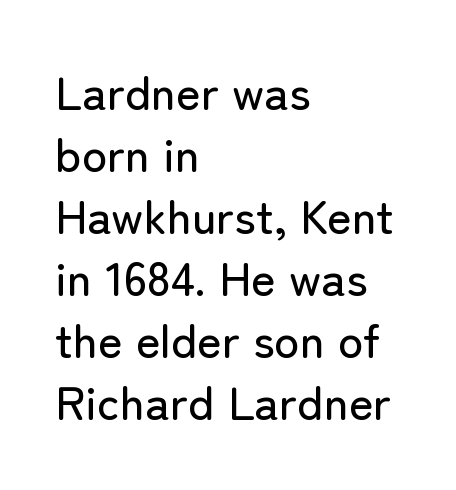
The image shows 47 px sans-serif type, upright; set left-aligned, normal line spacing (1.32x), normal letter spacing, not underlined; low stroke contrast and a medium x-height.
